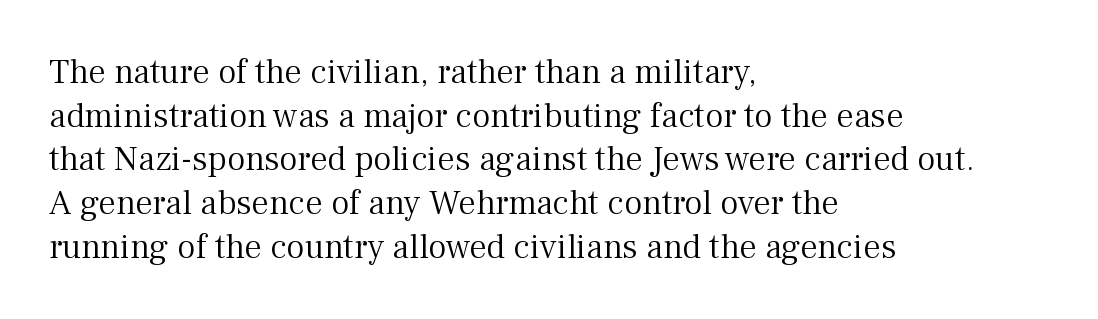
Q: Is the text bold? A: No.
Q: Is the text italic (slanted)? A: No, it is upright.
Q: Is the typeface a serif or a sans-serif typeface? A: Serif.
Q: Is the text underlined? A: No.
Q: How is the paragraph aligned? A: Left-aligned.
Q: Is the spacing between letters normal or unusually wide? A: Normal.
Q: Is the spacing between lines tight, normal or loose? A: Normal.
Q: Width (condensed, normal, or wide)? A: Normal.
Q: Stroke contrast? A: Medium.
Q: x-height? A: Medium.
Q: Monospaced? A: No.
